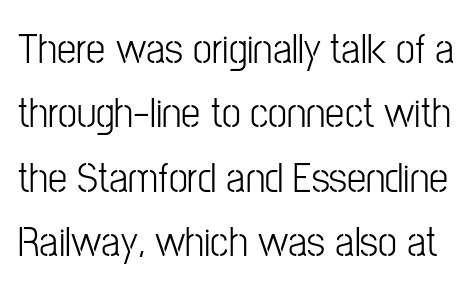
The font family rendered here belongs to the sans-serif group. Rule under the text: the space is simply empty. These lines are rendered in a variable-pitch font. Italic? Not at all — the glyphs are vertical.
